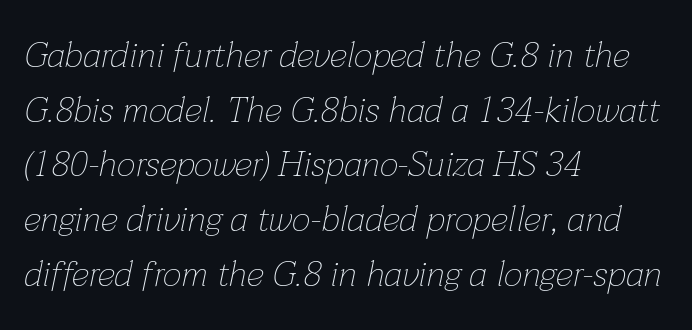
Proportional: the letters do not fall into vertical columns. The typesetter chose a ragged-right arrangement here. The face used here has a pronounced slope to its letters. Notice how descenders clear the ascenders below comfortably — that's standard leading. Caption: standard tracking, unaltered. Is this a heavy cut? Hardly; it is regular or lighter.
